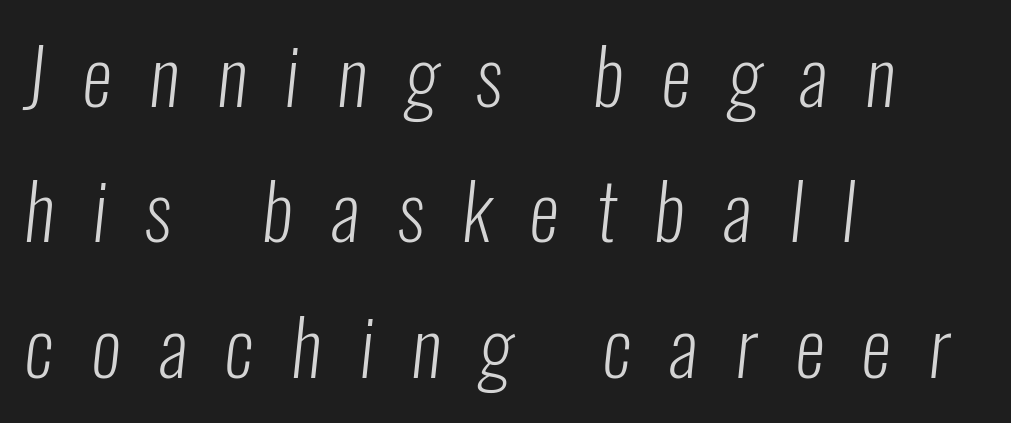
A bare baseline throughout the passage. These lines are rendered in a variable-pitch font. This sample uses expanded letter spacing, leaving extra air between glyphs. The passage shown is typeset with a sans-serif family.
